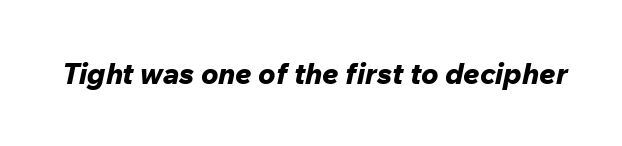
{"italic": "yes", "lean": "right", "slant_degrees": 12, "bold": "yes", "weight": "bold", "width": "normal", "stroke_contrast": "low", "x_height": "medium", "monospaced": "no", "underline": "no", "letter_spacing": "normal", "letter_spacing_em": 0.0, "glyph_px": 29}
